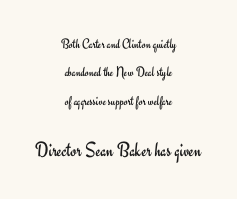
Q: Is the text bold? A: No.
Q: Is the text italic (slanted)? A: Yes.
Q: Is the text underlined? A: No.
Q: How is the paragraph aligned? A: Centered.
Q: Is the spacing between letters normal or unusually wide? A: Normal.
Q: Is the spacing between lines tight, normal or loose? A: Loose.
Q: Which block of text is set in a larger size, the first (top) or the second (bottom)? A: The second (bottom) one.
